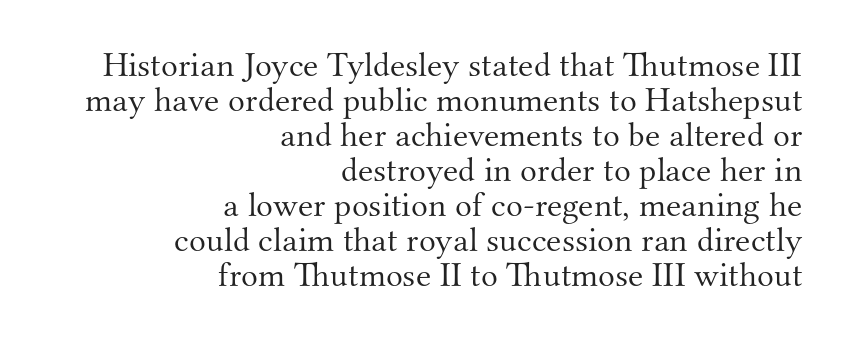
The image shows 35 px light serif type, upright; set right-aligned, tight line spacing (1.0x), normal letter spacing, not underlined; medium stroke contrast and a small x-height.
